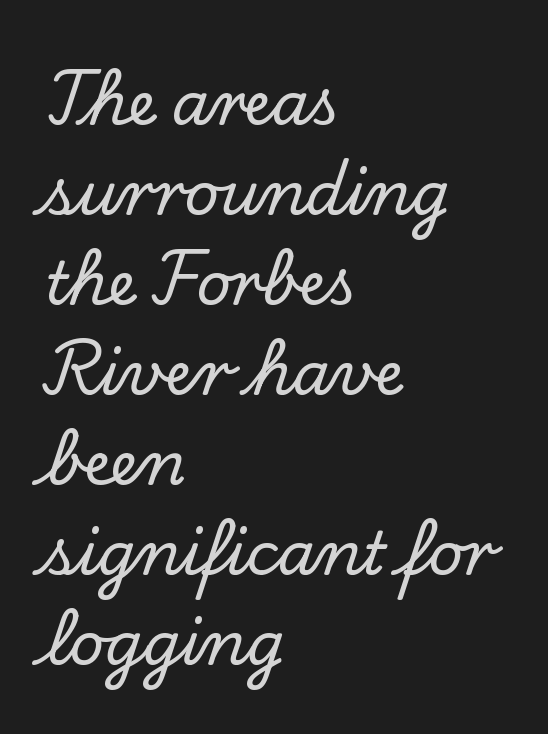
Is the letter spacing exaggerated? No — it looks like the ordinary default. These lines are rendered in a variable-pitch font. Note: serifs present on the glyphs. Compared with a centered layout, this one pins lines to the left instead.
